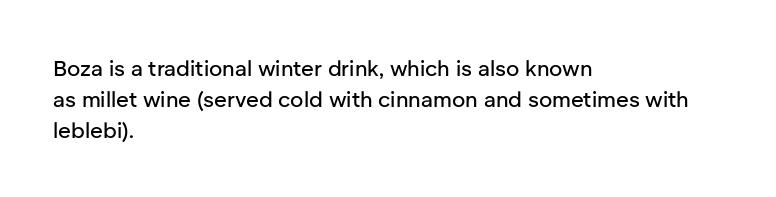
Nope, not italic — everything's standing straight. You could call the tracking neutral — neither tight nor loose. Descenders hang freely into open space. Vertical spacing — default. The compositor pushed each line to the left boundary.
